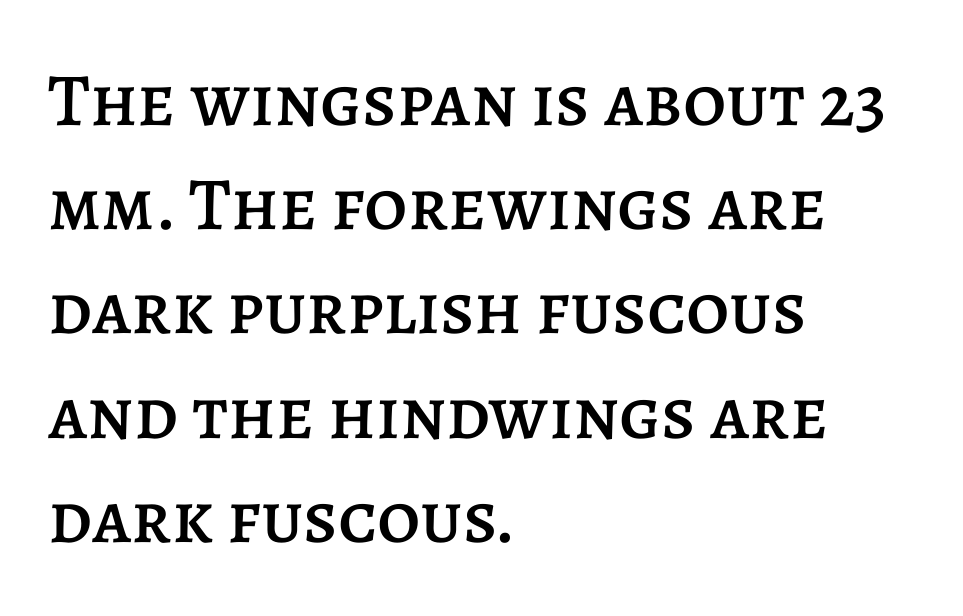
Q: Is the text italic (slanted)? A: No, it is upright.
Q: Is the text underlined? A: No.
Q: How is the paragraph aligned? A: Left-aligned.
Q: Is the spacing between letters normal or unusually wide? A: Normal.
Q: Is the spacing between lines tight, normal or loose? A: Normal.
Q: Width (condensed, normal, or wide)? A: Normal.
Q: Stroke contrast? A: Low.
Q: x-height? A: Large.
Q: Monospaced? A: No.
